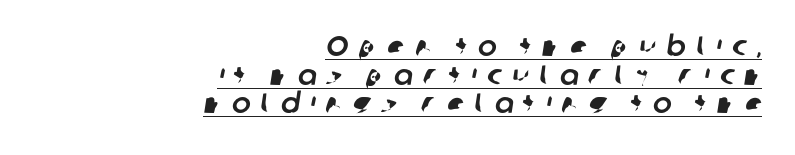
A sans-serif font was chosen for this passage. Here the designer chose a conventional face with non-uniform glyph widths. In terms of letterspacing, this is a distinctly airy, spread setting. Is the block centered? No — it sits flush against the right margin.
